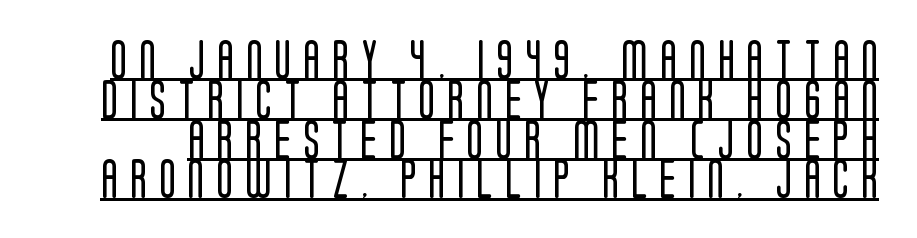
The image shows 39 px regular-weight, condensed sans-serif type, upright; set tight line spacing (1.02x), unusually wide letter spacing (+0.31 em), underlined; low stroke contrast and a large x-height.
